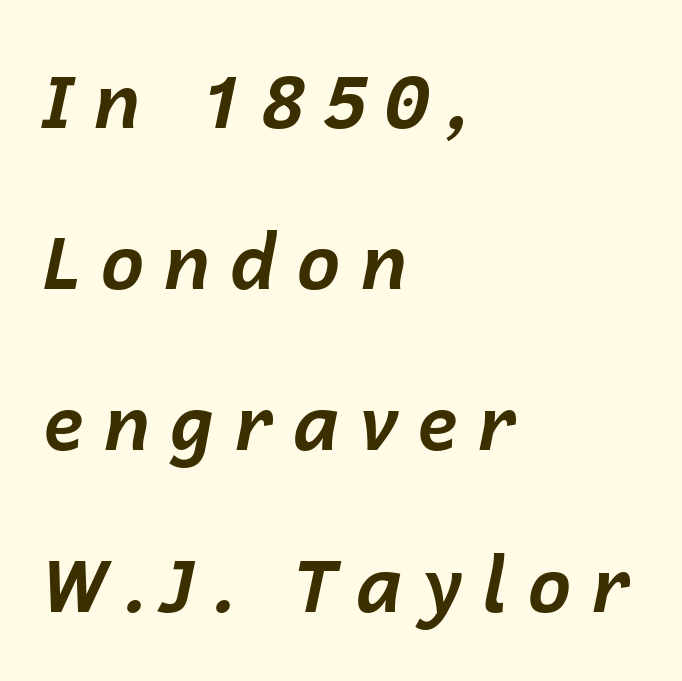
{"italic": "yes", "lean": "right", "slant_degrees": 12, "bold": "yes", "weight": "bold", "width": "normal", "stroke_contrast": "low", "x_height": "medium", "monospaced": "no", "underline": "no", "align": "left", "line_spacing": "loose", "line_spacing_ratio": 2.15, "letter_spacing": "wide", "letter_spacing_em": 0.24, "glyph_px": 75}
